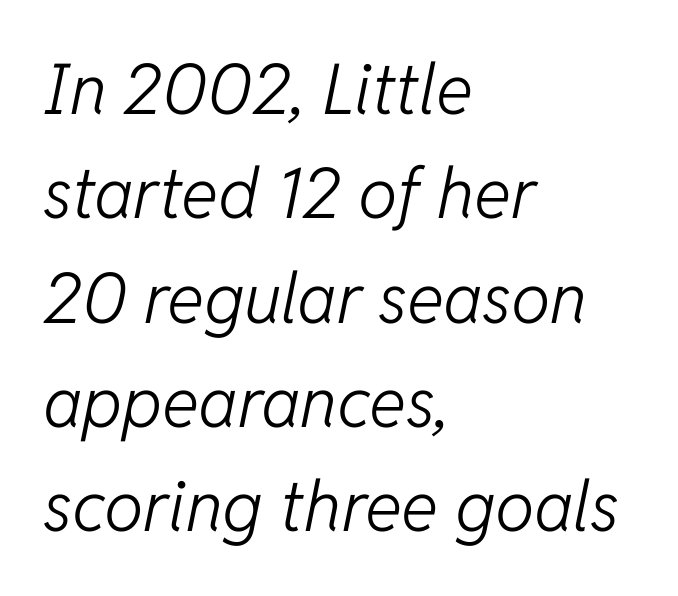
The image shows 70 px light type, italic (leaning right); set left-aligned, normal line spacing (1.49x), normal letter spacing, not underlined; low stroke contrast and a medium x-height.
